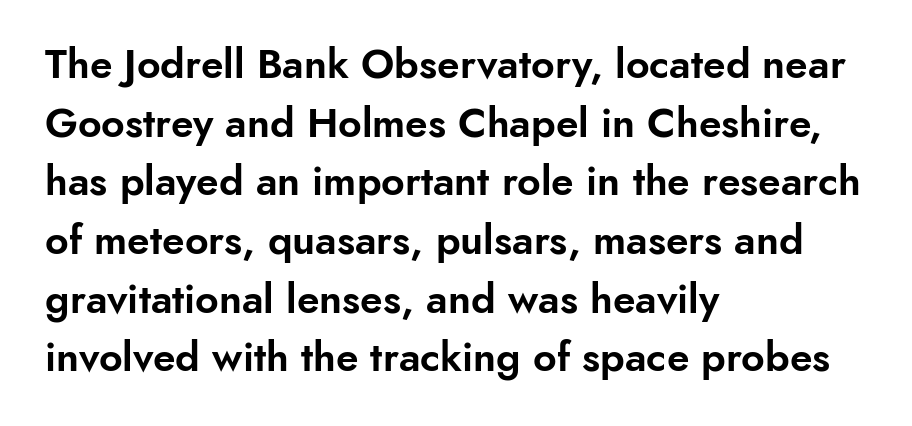
{"serif": "no", "italic": "no", "width": "normal", "stroke_contrast": "low", "x_height": "small", "monospaced": "no", "underline": "no", "align": "left", "line_spacing": "normal", "line_spacing_ratio": 1.43, "letter_spacing": "normal", "letter_spacing_em": 0.0, "glyph_px": 41}
